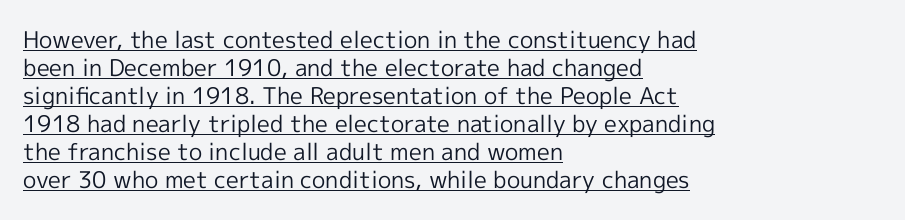
The paragraph has a hard left edge and a soft right edge. Ascenders rise straight up at ninety degrees. The characters are drawn with everyday or finer stroke widths. Glance below the letters and you will spot a drawn line. Between one letter and the next there's only the usual sliver of space.
